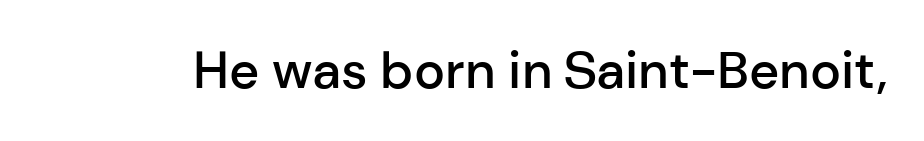
{"serif": "no", "italic": "no", "bold": "semi", "weight": "semibold", "width": "normal", "stroke_contrast": "low", "x_height": "medium", "monospaced": "no", "underline": "no", "letter_spacing": "normal", "letter_spacing_em": 0.0, "glyph_px": 52}
